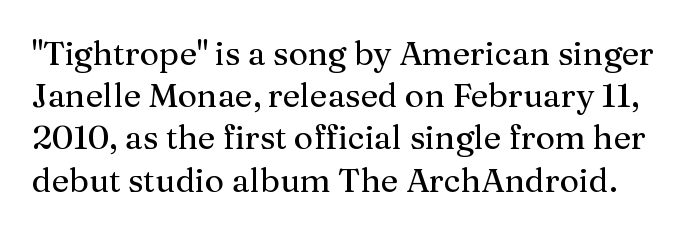
Vertically, the passage feels balanced, rows spaced as you'd expect. These lines keep a tight, regular rhythm from letter to letter. A typesetter would label this face a serif. Descenders are the only things crossing below the line.
